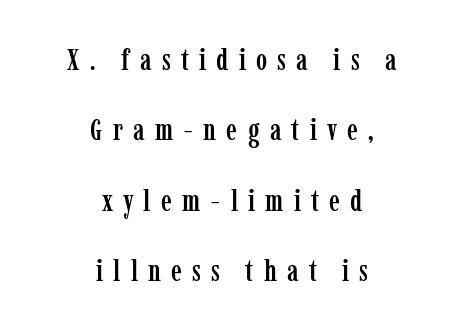
The image shows 30 px condensed serif type, upright; set centered, loose line spacing (2.35x), unusually wide letter spacing (+0.34 em), not underlined; low stroke contrast and a medium x-height.
